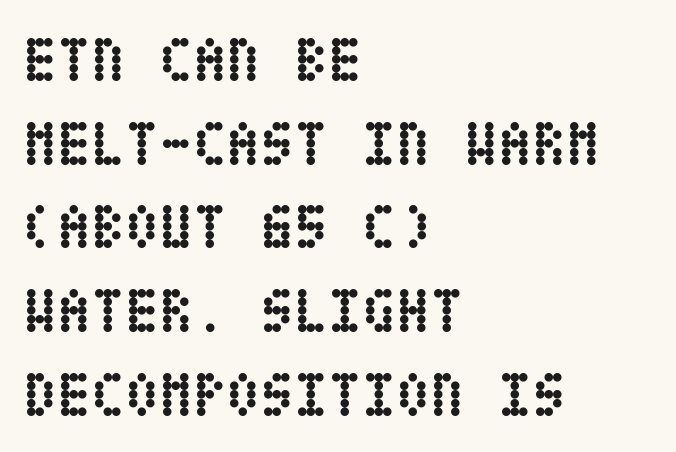
The image shows 62 px semibold, condensed type, upright; set left-aligned, normal line spacing (1.35x), normal letter spacing, not underlined; low stroke contrast and a large x-height.
